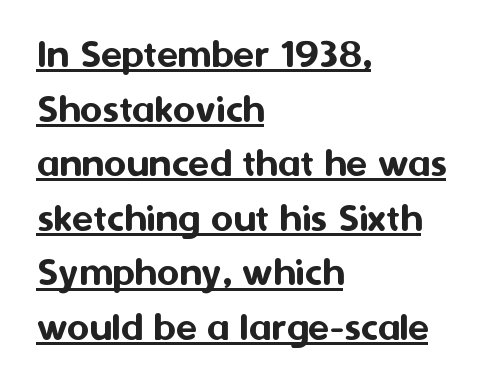
The rendering uses natural spacing where letterforms have individual widths. These lines sit exactly where default settings would place them. Descenders here cross a horizontal rule under the line. The letterforms sit shoulder to shoulder at normal distance.
